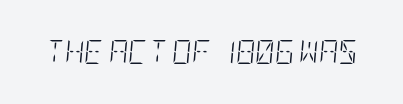
The tracking reads as untouched default to a designer's eye. On a weight scale, this lands at 450 or below. Letters rest on an invisible, unmarked baseline. Tall strokes in this sample are angled rather than plumb.
